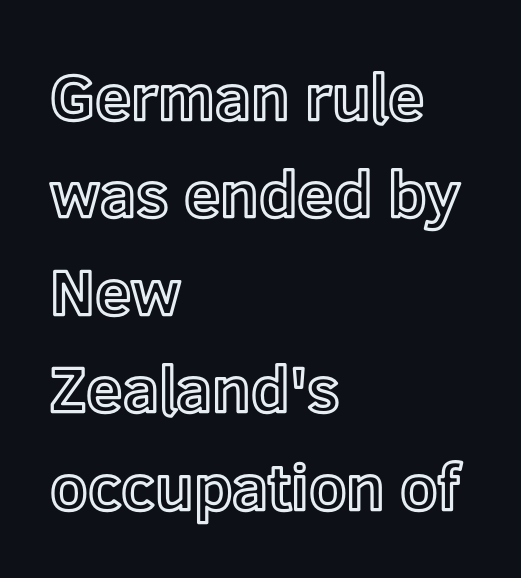
Quick note: interline space is typical. You could not count columns in this text — the font is proportionally spaced. Unmarked baselines from the first word to the last. The tracking reads as untouched default to a designer's eye. The setting favours the left margin, as ordinary paragraphs usually do. Every stem runs plumb, perpendicular to the baseline.
